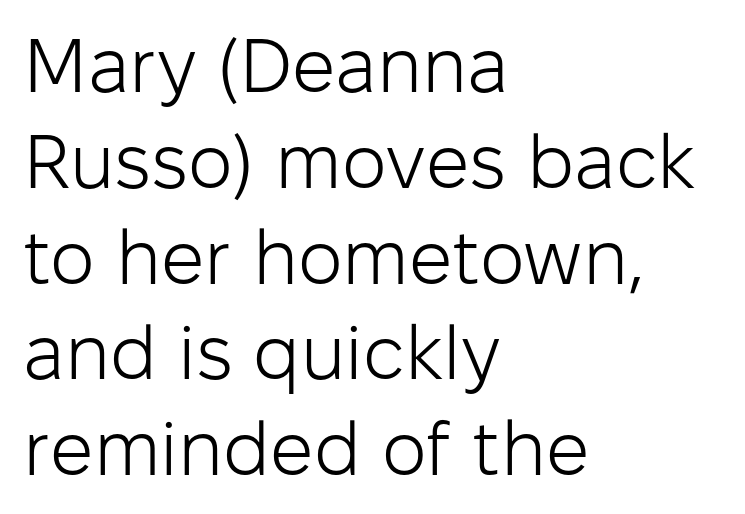
Q: Is the text bold? A: No.
Q: Is the text italic (slanted)? A: No, it is upright.
Q: Is the typeface a serif or a sans-serif typeface? A: Sans-serif.
Q: Is the text underlined? A: No.
Q: How is the paragraph aligned? A: Left-aligned.
Q: Is the spacing between letters normal or unusually wide? A: Normal.
Q: Is the spacing between lines tight, normal or loose? A: Normal.
Q: Width (condensed, normal, or wide)? A: Normal.
Q: Stroke contrast? A: Low.
Q: x-height? A: Medium.
Q: Monospaced? A: No.
